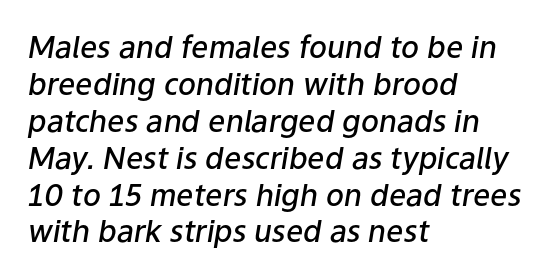
The image shows 30 px semibold type, italic (leaning right); set left-aligned, line spacing 1.23x, normal letter spacing, not underlined; low stroke contrast and a medium x-height.
